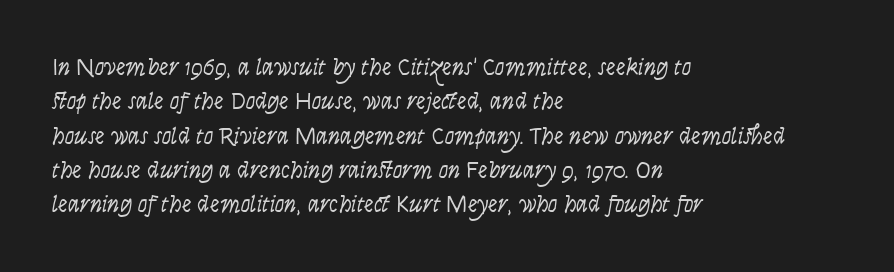
Quick note: italic. This block has exactly the height ordinary leading produces. A clean baseline with only descenders dipping below it. Weight: in the light-to-regular range. Here the glyphs are tracked normally, forming tight word shapes. Horizontally, the lines are justified to the leading edge only.
